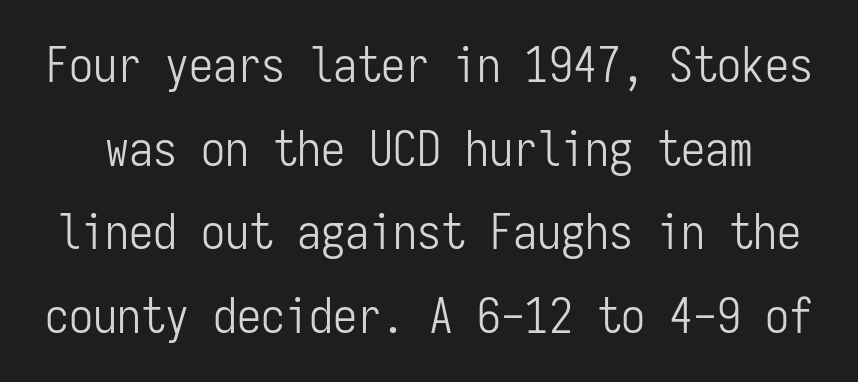
The image shows 48 px light, condensed sans-serif type, upright, monospaced; set line spacing 1.74x, normal letter spacing, not underlined; low stroke contrast and a medium x-height.
